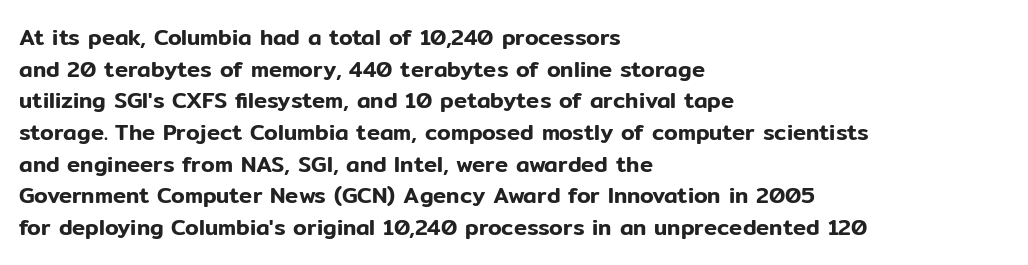
Ordinary non-slanted type is in use. Letter spacing: default. This sample is left-justified, so line endings fall wherever the words run out. Underline: absent. Successive baselines arrive at the customary interval.
